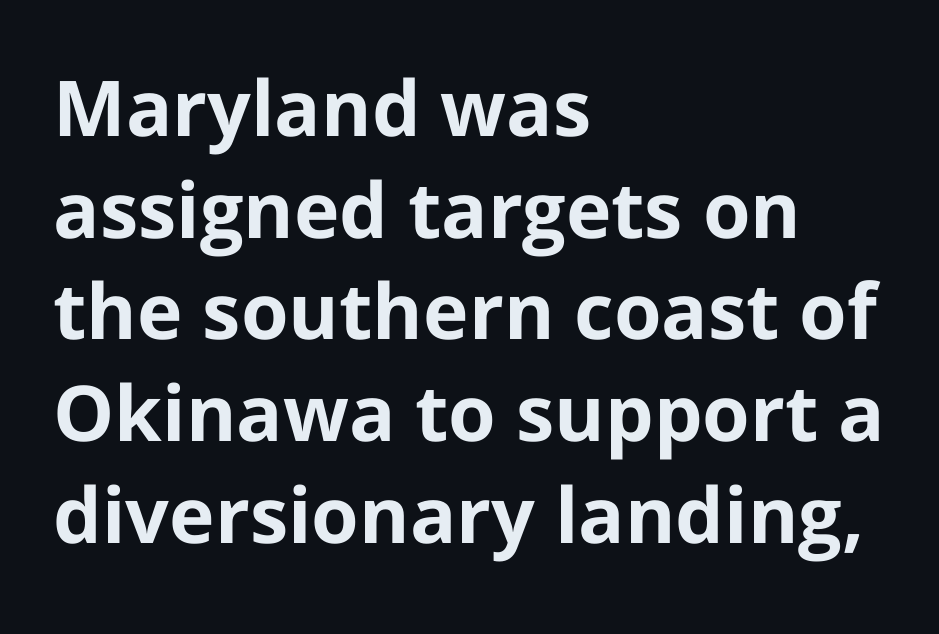
These lines stack with their left ends in a neat column. Quick note: not italic, upright. The rendering shows plain stroke endings on the letterforms — a sans-serif design. The rendering uses natural spacing where letterforms have individual widths. If you measured baseline to baseline, you'd find a middling distance.
